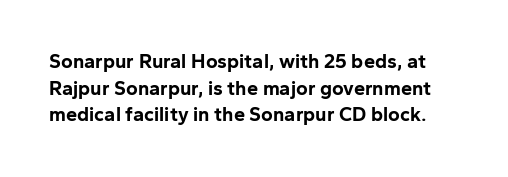
Honestly, the letter spacing is just normal — you wouldn't notice it. Quick note: interline space is typical. Unmarked baselines from the first word to the last. Unlike italic type, these characters show no tilt at all. In terms of weight, the rendering is a true, heavy bold.
